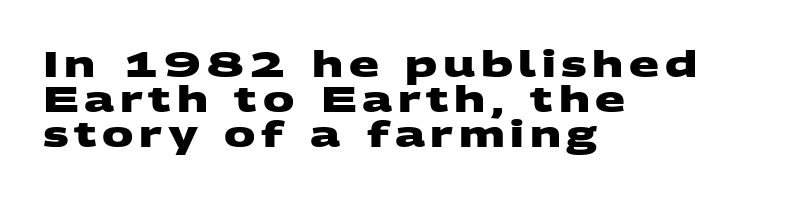
{"serif": "no", "bold": "yes", "weight": "heavy", "width": "wide", "stroke_contrast": "medium", "x_height": "large", "monospaced": "no", "underline": "no", "align": "left", "line_spacing": "tight", "line_spacing_ratio": 1.0, "glyph_px": 35}
